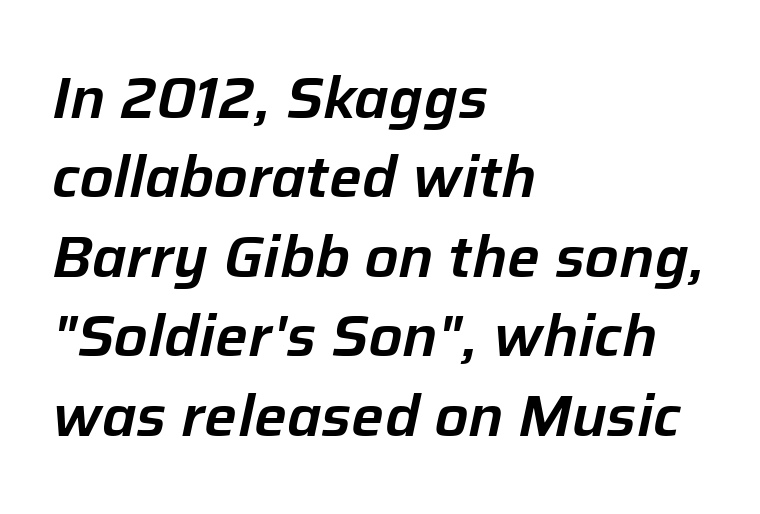
The image shows 58 px text type, italic (leaning right); set left-aligned, normal line spacing (1.37x), normal letter spacing, not underlined; low stroke contrast and a medium x-height.
